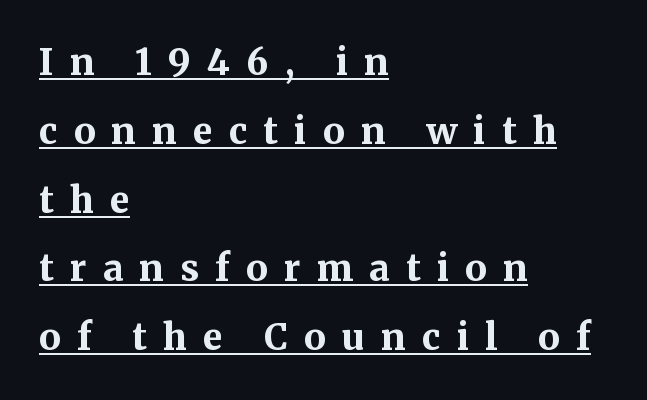
{"serif": "yes", "italic": "no", "bold": "yes", "weight": "bold", "width": "normal", "stroke_contrast": "medium", "x_height": "medium", "monospaced": "no", "underline": "yes", "align": "left", "line_spacing": "loose", "line_spacing_ratio": 1.91, "letter_spacing": "wide", "letter_spacing_em": 0.45, "glyph_px": 36}
